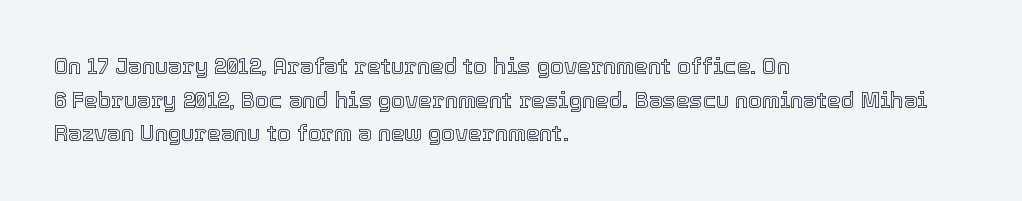
Q: Is the text italic (slanted)? A: No, it is upright.
Q: Is the text underlined? A: No.
Q: How is the paragraph aligned? A: Left-aligned.
Q: Is the spacing between letters normal or unusually wide? A: Normal.
Q: Is the spacing between lines tight, normal or loose? A: Normal.
